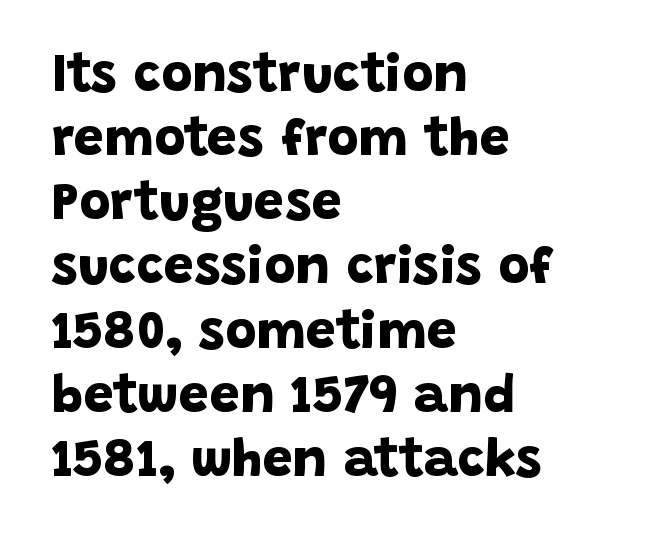
{"serif": "no", "bold": "yes", "weight": "bold", "width": "normal", "stroke_contrast": "low", "x_height": "large", "monospaced": "no", "underline": "no", "align": "left", "line_spacing_ratio": 1.21, "letter_spacing": "normal", "letter_spacing_em": 0.0, "glyph_px": 53}
